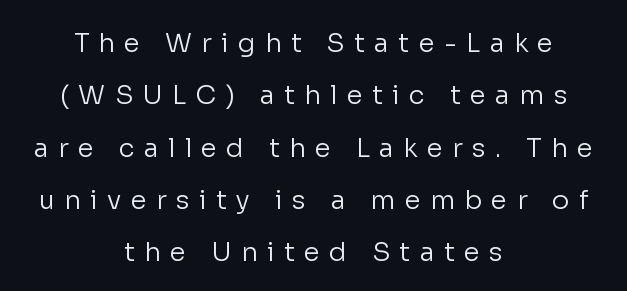
Q: Is the text bold? A: No.
Q: Is the text italic (slanted)? A: No, it is upright.
Q: Is the text underlined? A: No.
Q: How is the paragraph aligned? A: Centered.
Q: Is the spacing between letters normal or unusually wide? A: Unusually wide.
Q: Is the spacing between lines tight, normal or loose? A: Loose.
